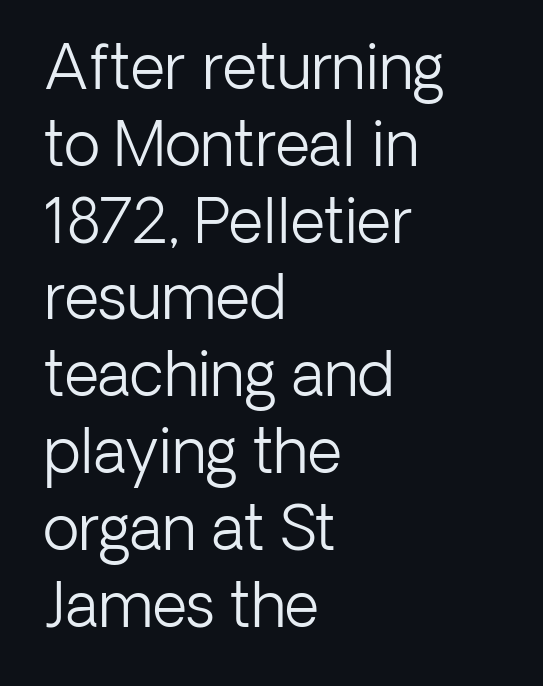
{"serif": "no", "italic": "no", "bold": "no", "weight": "light", "width": "normal", "stroke_contrast": "low", "x_height": "medium", "monospaced": "no", "underline": "no", "align": "left", "line_spacing": "normal", "line_spacing_ratio": 1.28, "letter_spacing": "normal", "letter_spacing_em": 0.0, "glyph_px": 60}
